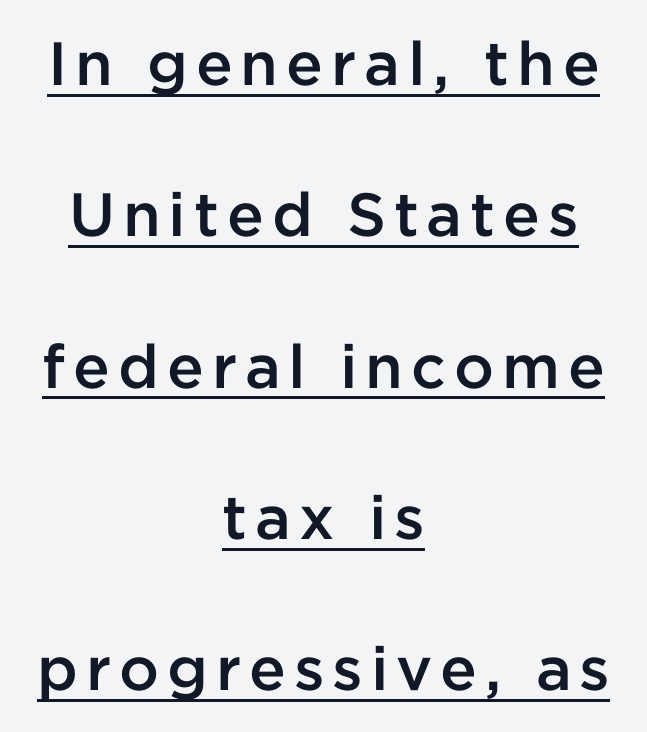
Q: Is the text bold? A: Semi-bold.
Q: Is the text italic (slanted)? A: No, it is upright.
Q: Is the typeface a serif or a sans-serif typeface? A: Sans-serif.
Q: Is the text underlined? A: Yes.
Q: How is the paragraph aligned? A: Centered.
Q: Is the spacing between lines tight, normal or loose? A: Loose.
Q: Width (condensed, normal, or wide)? A: Normal.
Q: Stroke contrast? A: Low.
Q: x-height? A: Medium.
Q: Monospaced? A: No.
